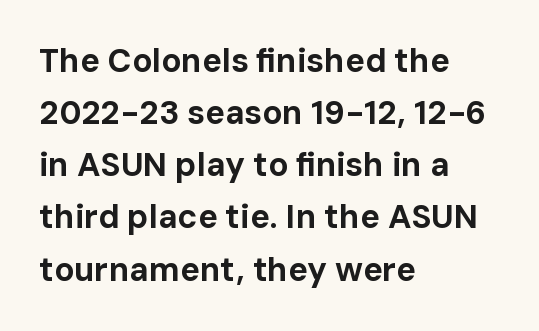
The letters sit at their default tracking, neither squeezed nor spread. Do the letters lean? They stand straight. Think of a printed novel: that variable character pitch is what you see here. Observe the absence of serifs on each vertical stroke in this sample.
